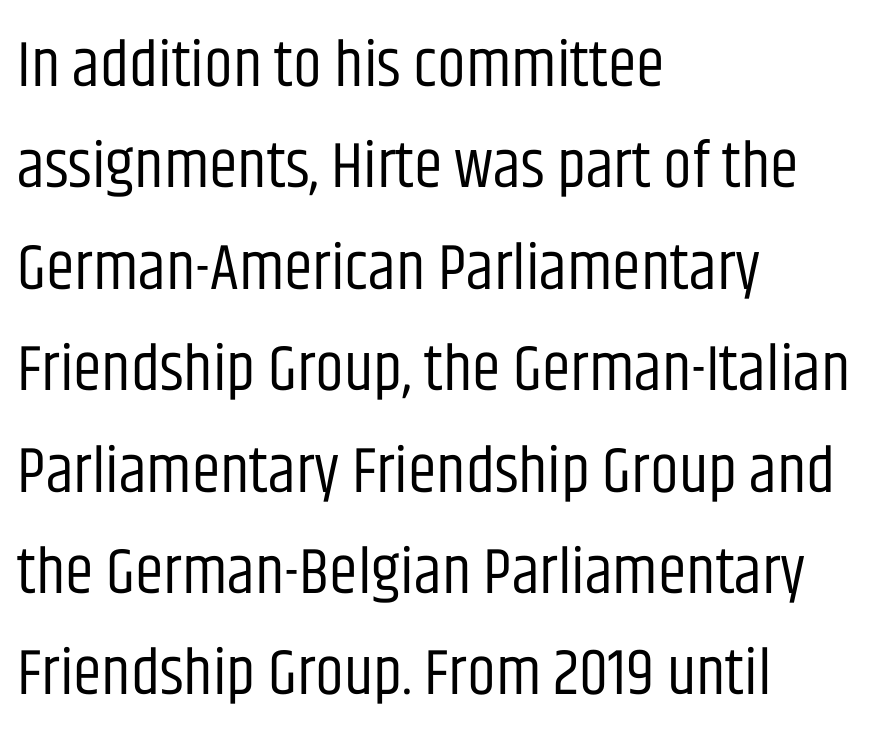
The image shows 65 px regular-weight, condensed sans-serif type, upright; set left-aligned, normal line spacing (1.56x), normal letter spacing, not underlined; low stroke contrast and a large x-height.
